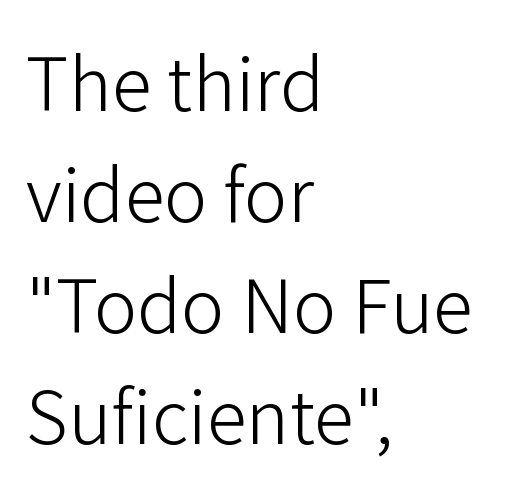
The image shows 73 px light sans-serif type, upright; set left-aligned, normal line spacing (1.52x), normal letter spacing, not underlined; low stroke contrast and a medium x-height.
